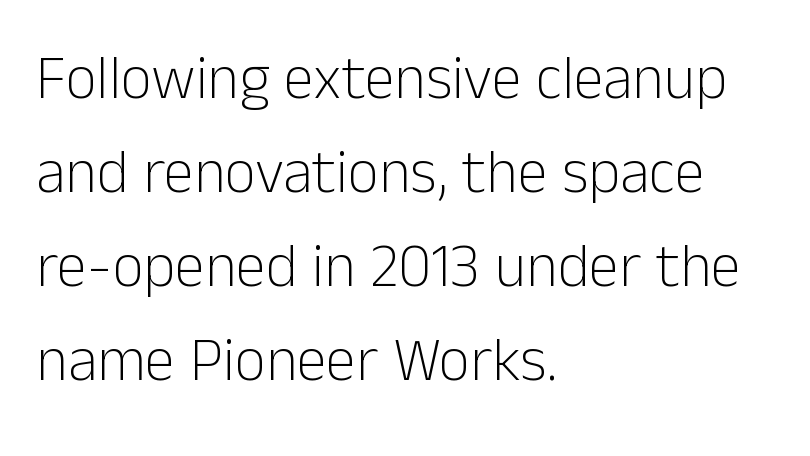
Every character sits straight up, as roman type does. Letters rest on an invisible, unmarked baseline. A normal amount of white space separates one row of letters from the next. The font sits on the lighter half of the weight spectrum, regular included. Spacing between characters is what you'd get straight out of the box. A typesetter would label this face a sans.
